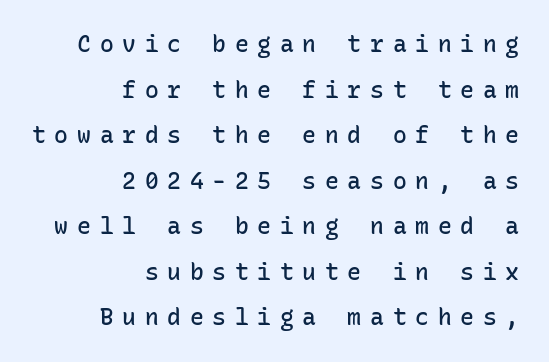
Quick note: not italic, upright. One glance says open: line gaps are wider than usual. Is the letter spacing exaggerated? Yes — the characters are pushed far apart. In CSS terms this would be text-align: right. The rendering uses a semibold face; strokes are thickened but not to full bold. The strip under each line holds only bare page.
